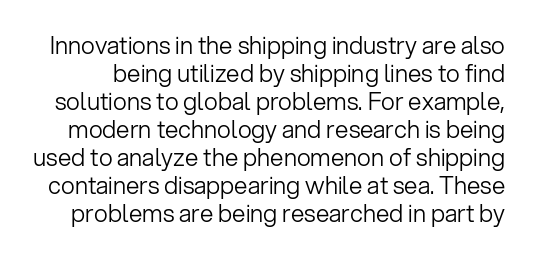
{"italic": "no", "bold": "no", "underline": "no", "line_spacing_ratio": 1.17, "letter_spacing": "normal", "letter_spacing_em": 0.0, "glyph_px": 24}
